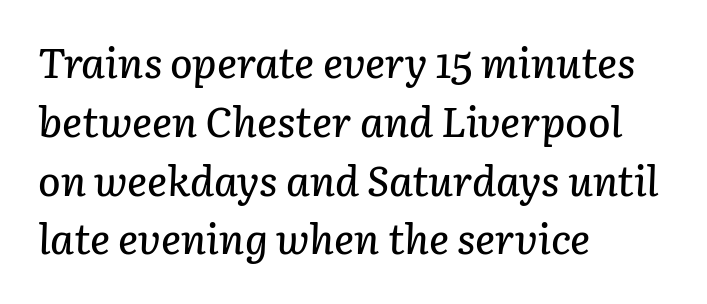
The strip under each line holds only bare page. If you drew a ruler down the left edge, every line would touch it. Vertically, the passage feels balanced, rows spaced as you'd expect. Does the lettering tilt? It does — this is italic.
